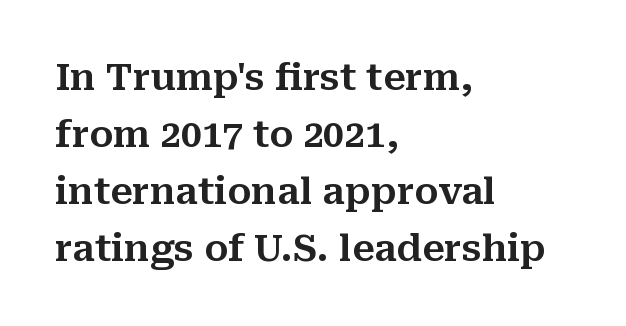
Q: Is the text italic (slanted)? A: No, it is upright.
Q: Is the typeface a serif or a sans-serif typeface? A: Serif.
Q: Is the text underlined? A: No.
Q: How is the paragraph aligned? A: Left-aligned.
Q: Is the spacing between letters normal or unusually wide? A: Normal.
Q: Is the spacing between lines tight, normal or loose? A: Normal.
Q: Width (condensed, normal, or wide)? A: Normal.
Q: Stroke contrast? A: Medium.
Q: x-height? A: Medium.
Q: Monospaced? A: No.
